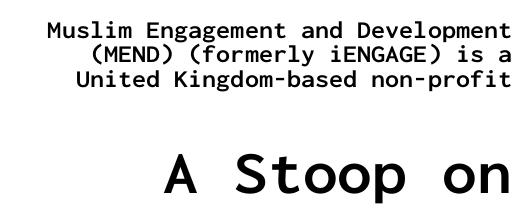
Designer's note — italics off, roman on. If you squint, the bottom block still reads clearly — it's the larger of the two. Notice how thick the strokes are: this is what a full bold looks like. A typesetter would call this monospace, since all characters share one set width. Baseline-to-baseline distance is barely more than the letter height.
